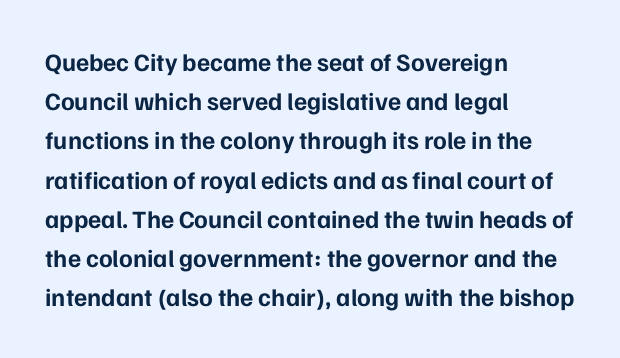
The image shows 25 px bold type, upright; set left-aligned, normal line spacing (1.57x), normal letter spacing, not underlined.
